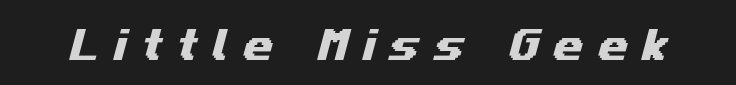
The image shows 35 px wide sans-serif type; set unusually wide letter spacing (+0.39 em), not underlined; medium stroke contrast and a medium x-height.
